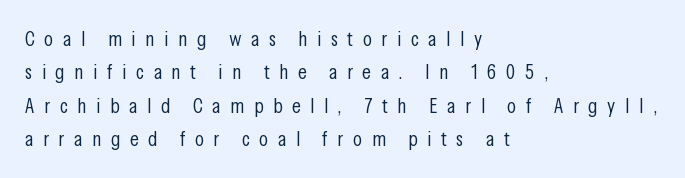
{"italic": "no", "bold": "no", "underline": "no", "align": "left", "line_spacing": "normal", "line_spacing_ratio": 1.59, "letter_spacing": "wide", "letter_spacing_em": 0.46, "glyph_px": 21}
